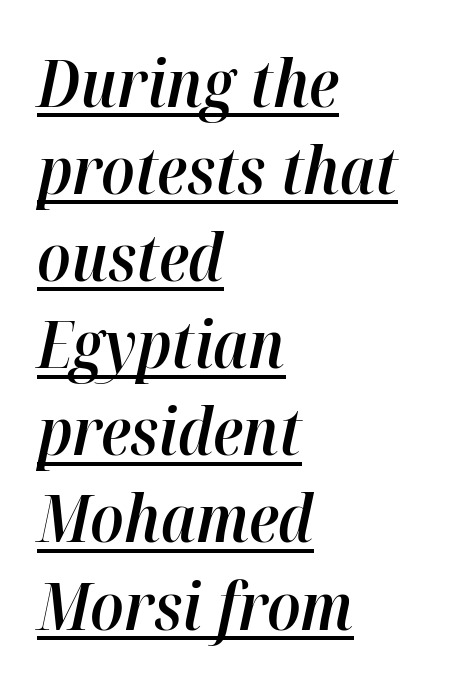
{"italic": "yes", "lean": "right", "slant_degrees": 12, "bold": "semi", "weight": "semibold", "width": "normal", "stroke_contrast": "high", "x_height": "medium", "monospaced": "no", "underline": "yes", "align": "left", "line_spacing": "normal", "line_spacing_ratio": 1.34, "letter_spacing": "normal", "letter_spacing_em": 0.0, "glyph_px": 65}
